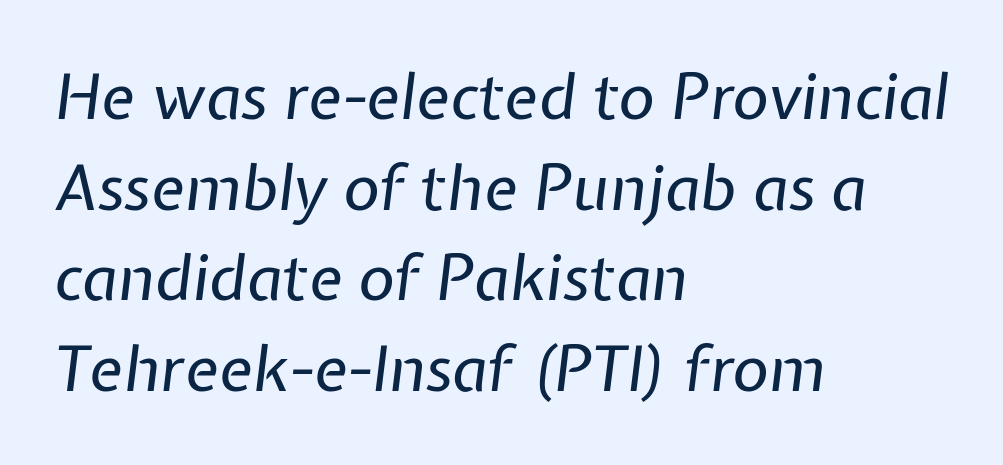
The image shows 63 px regular-weight type, italic (leaning right); set left-aligned, normal line spacing (1.44x), normal letter spacing, not underlined; low stroke contrast and a medium x-height.
